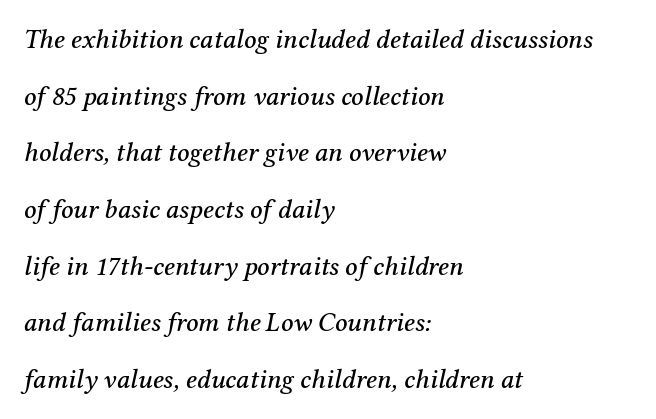
{"italic": "yes", "lean": "right", "slant_degrees": 12, "underline": "no", "align": "left", "line_spacing": "loose", "line_spacing_ratio": 2.1, "letter_spacing": "normal", "letter_spacing_em": 0.0, "glyph_px": 27}
